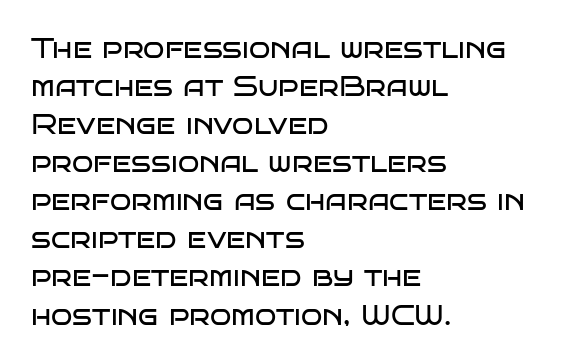
{"serif": "no", "italic": "no", "bold": "no", "weight": "regular", "width": "wide", "stroke_contrast": "low", "x_height": "large", "monospaced": "no", "underline": "no", "align": "left", "line_spacing": "normal", "line_spacing_ratio": 1.36, "letter_spacing": "normal", "letter_spacing_em": 0.0, "glyph_px": 28}
